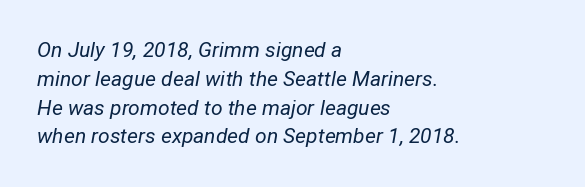
Vertical stems look standard width or narrower in stroke. Descender tails drop into unmarked territory. The leading is moderate, giving the passage an even texture. It's the slanting kind of type. The letters sit at their default tracking, neither squeezed nor spread. Each line starts at the same left margin while the right side varies.
